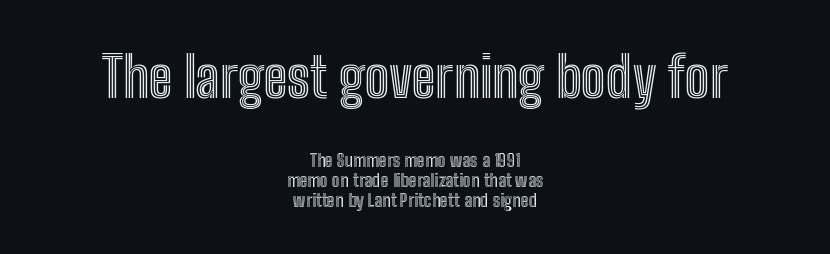
Q: Is the text italic (slanted)? A: No, it is upright.
Q: Is the text underlined? A: No.
Q: How is the paragraph aligned? A: Centered.
Q: Is the spacing between letters normal or unusually wide? A: Normal.
Q: Is the spacing between lines tight, normal or loose? A: Tight.
Q: Which block of text is set in a larger size, the first (top) or the second (bottom)? A: The first (top) one.
Q: Width (condensed, normal, or wide)? A: Condensed.
Q: x-height? A: Medium.
Q: Monospaced? A: No.
